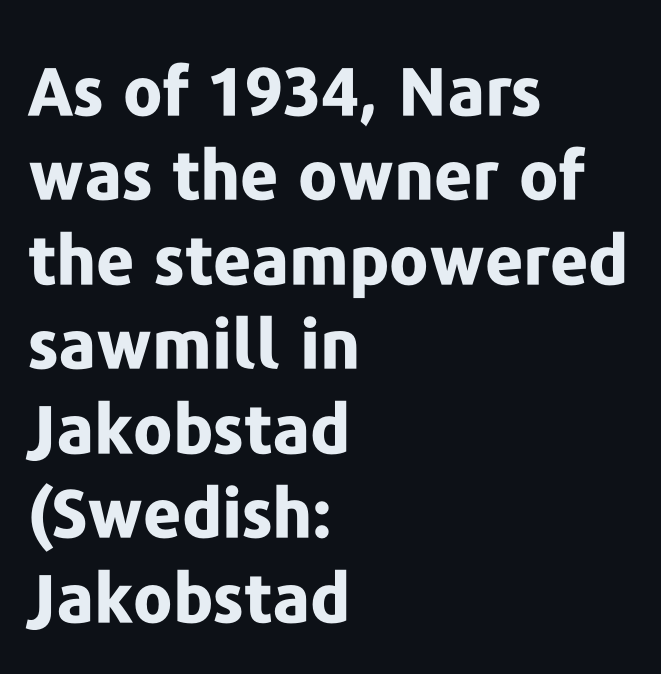
Rule under the text: the space is simply empty. The face used here is a sans, in the tradition of grotesques and geometrics. The paragraph shown leans on its left margin. This block has exactly the height ordinary leading produces.
